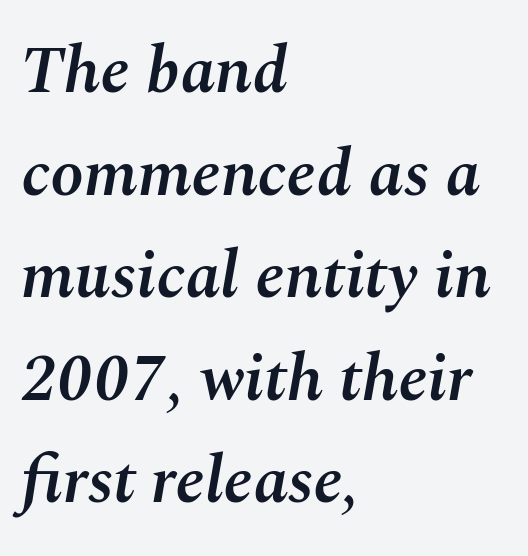
Q: Is the text bold? A: Semi-bold.
Q: Is the text italic (slanted)? A: Yes, it leans right by about 10 degrees.
Q: Is the text underlined? A: No.
Q: How is the paragraph aligned? A: Left-aligned.
Q: Is the spacing between letters normal or unusually wide? A: Normal.
Q: Is the spacing between lines tight, normal or loose? A: Normal.
Q: Width (condensed, normal, or wide)? A: Normal.
Q: Stroke contrast? A: Medium.
Q: x-height? A: Medium.
Q: Monospaced? A: No.
